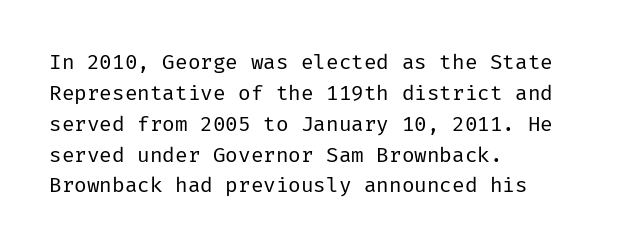
Q: Is the text bold? A: No.
Q: Is the text italic (slanted)? A: No, it is upright.
Q: Is the text underlined? A: No.
Q: How is the paragraph aligned? A: Left-aligned.
Q: Is the spacing between letters normal or unusually wide? A: Normal.
Q: Is the spacing between lines tight, normal or loose? A: Normal.
